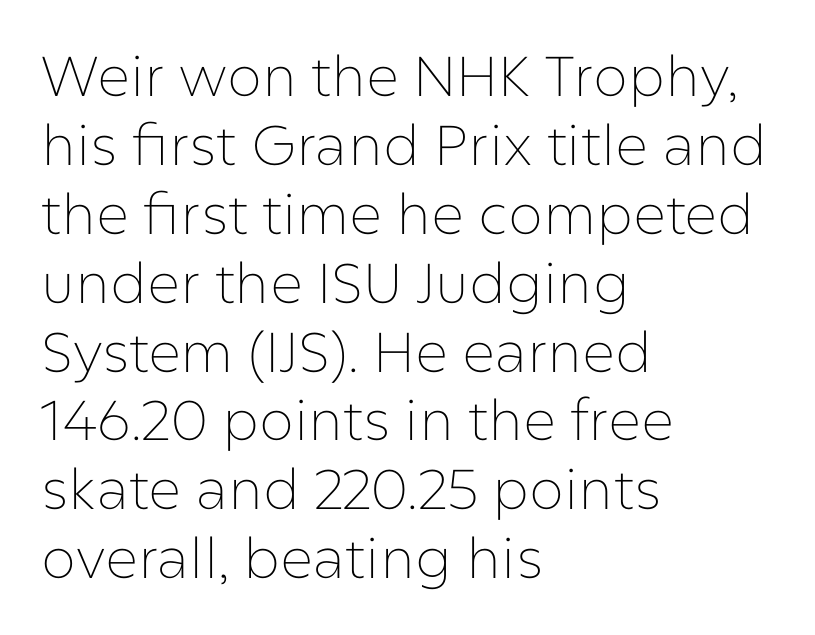
Q: Is the text bold? A: No.
Q: Is the text italic (slanted)? A: No, it is upright.
Q: Is the typeface a serif or a sans-serif typeface? A: Sans-serif.
Q: Is the text underlined? A: No.
Q: How is the paragraph aligned? A: Left-aligned.
Q: Is the spacing between letters normal or unusually wide? A: Normal.
Q: Width (condensed, normal, or wide)? A: Normal.
Q: Stroke contrast? A: Low.
Q: x-height? A: Medium.
Q: Monospaced? A: No.
